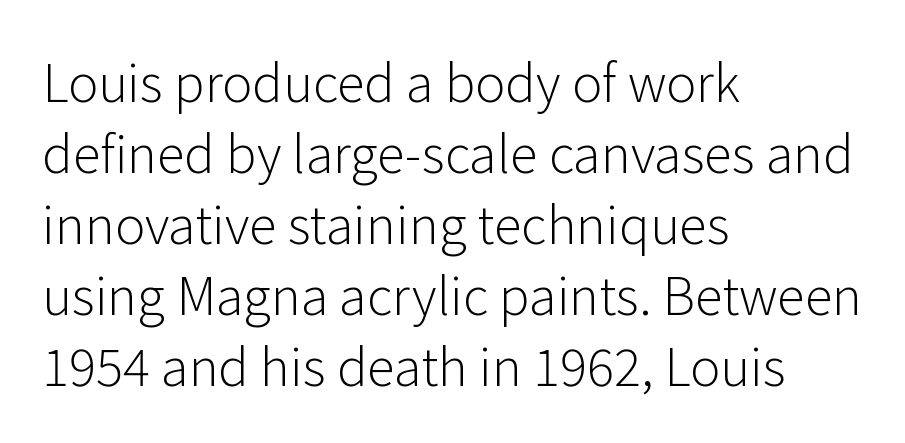
The image shows 51 px light sans-serif type, upright; set left-aligned, normal line spacing (1.39x), normal letter spacing, not underlined; low stroke contrast and a medium x-height.
